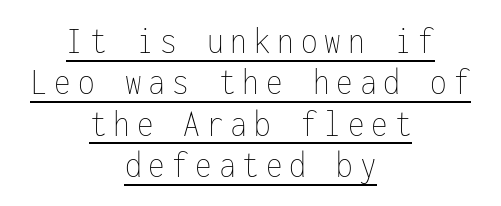
A centered setting, common on invitations and titles, is used for this passage. Think of a typewriter: that constant character pitch is what you see here. These characters rest on top of a visible drawn line. A typesetter would mark this as roman, not italic. Quick note: interline space is minimal.
